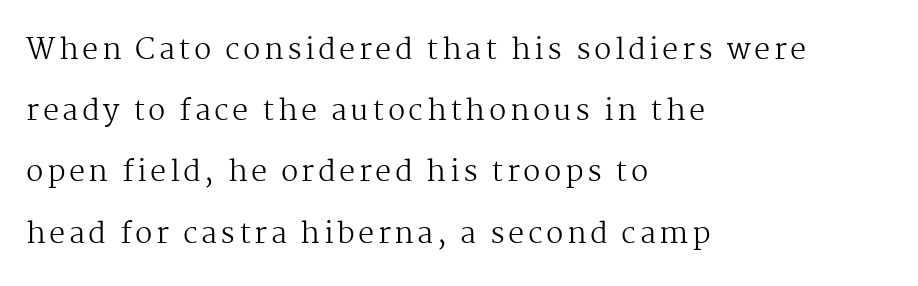
{"serif": "yes", "italic": "no", "bold": "no", "weight": "regular", "width": "normal", "stroke_contrast": "medium", "x_height": "medium", "monospaced": "no", "underline": "no", "align": "left", "line_spacing": "loose", "line_spacing_ratio": 2.11, "glyph_px": 29}
